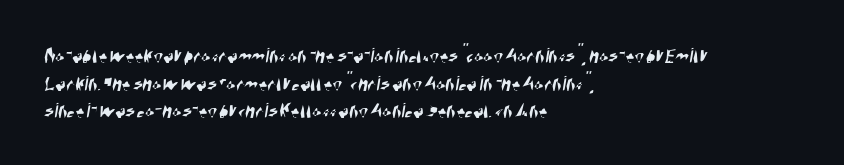
The baseline area is clear. This block has exactly the height ordinary leading produces. Letter spacing: default. The lines are quadded left.
